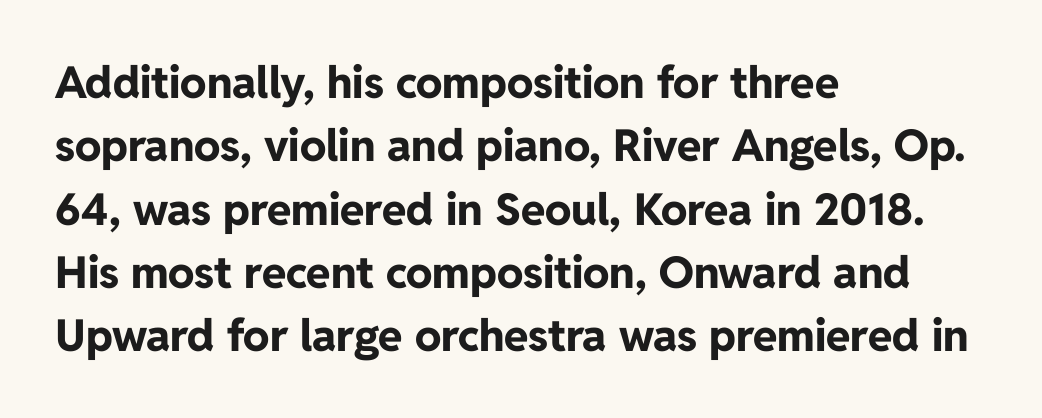
Q: Is the text bold? A: Yes.
Q: Is the text italic (slanted)? A: No, it is upright.
Q: Is the typeface a serif or a sans-serif typeface? A: Sans-serif.
Q: Is the text underlined? A: No.
Q: How is the paragraph aligned? A: Left-aligned.
Q: Is the spacing between letters normal or unusually wide? A: Normal.
Q: Is the spacing between lines tight, normal or loose? A: Normal.
Q: Width (condensed, normal, or wide)? A: Normal.
Q: Stroke contrast? A: Low.
Q: x-height? A: Medium.
Q: Monospaced? A: No.
